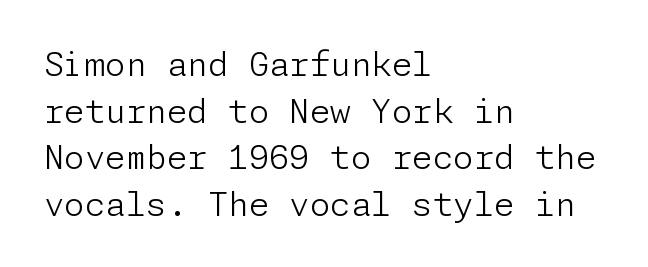
Caption: multi-line text, flush left, ragged right. Vertical spacing — default. The letters stand straight up with perfectly vertical stems. Characters follow at the spacing the type designer built in. Letters have the restrained weight of plain body copy at most. The passage shown is typeset with a sans-serif family.
